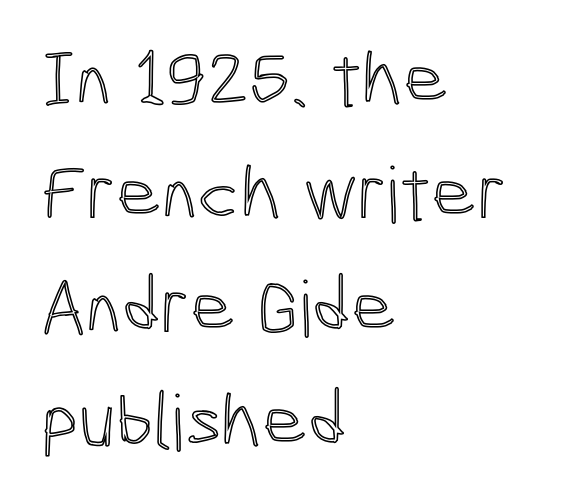
Q: Is the text italic (slanted)? A: No, it is upright.
Q: Is the text underlined? A: No.
Q: How is the paragraph aligned? A: Left-aligned.
Q: Is the spacing between letters normal or unusually wide? A: Normal.
Q: Is the spacing between lines tight, normal or loose? A: Normal.
Q: Width (condensed, normal, or wide)? A: Condensed.
Q: x-height? A: Medium.
Q: Monospaced? A: No.
